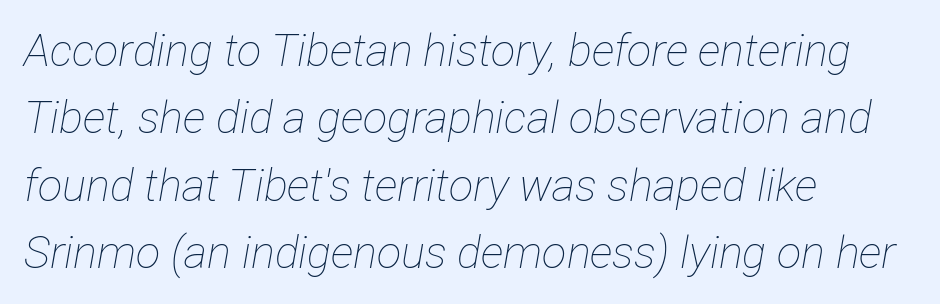
{"italic": "yes", "lean": "right", "slant_degrees": 12, "bold": "no", "weight": "thin", "width": "condensed", "stroke_contrast": "low", "x_height": "medium", "monospaced": "no", "underline": "no", "align": "left", "line_spacing": "normal", "line_spacing_ratio": 1.5, "letter_spacing": "normal", "letter_spacing_em": 0.0, "glyph_px": 45}
